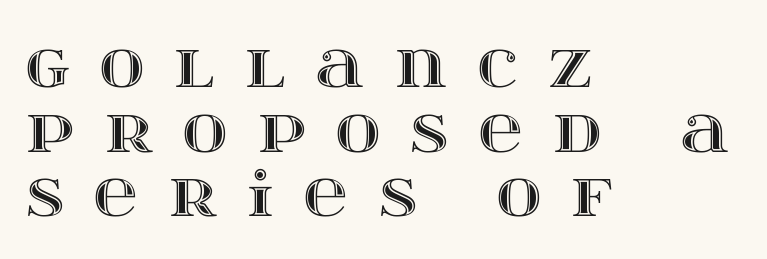
Q: Is the text italic (slanted)? A: No, it is upright.
Q: Is the text underlined? A: No.
Q: How is the paragraph aligned? A: Left-aligned.
Q: Is the spacing between letters normal or unusually wide? A: Unusually wide.
Q: Is the spacing between lines tight, normal or loose? A: Tight.
Q: Width (condensed, normal, or wide)? A: Wide.
Q: x-height? A: Large.
Q: Monospaced? A: No.
